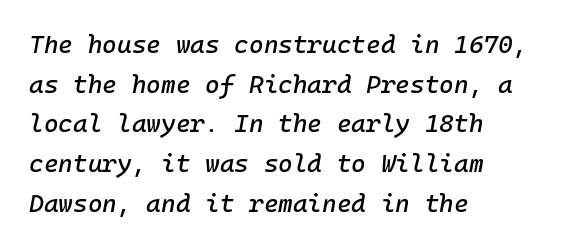
{"italic": "yes", "lean": "right", "slant_degrees": 10, "underline": "no", "align": "left", "line_spacing": "normal", "line_spacing_ratio": 1.59, "letter_spacing": "normal", "letter_spacing_em": 0.0, "glyph_px": 25}
